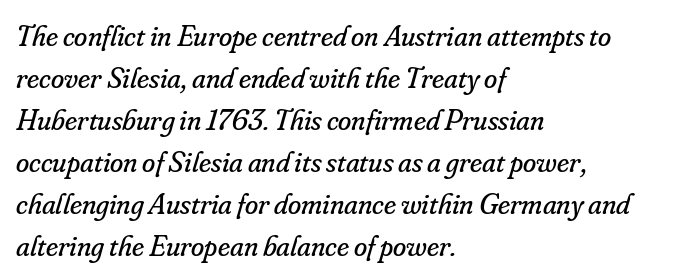
The image shows 30 px regular-weight serif type, italic (leaning right); set left-aligned, normal line spacing (1.4x), normal letter spacing, not underlined; low stroke contrast and a small x-height.
